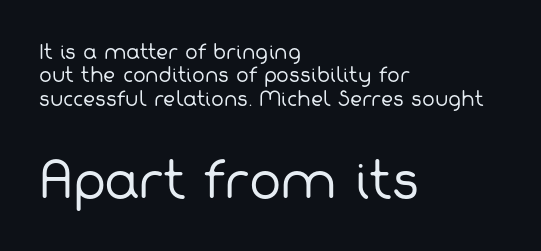
{"serif": "no", "bold": "no", "weight": "regular", "width": "normal", "stroke_contrast": "low", "x_height": "medium", "monospaced": "no", "underline": "no", "align": "left", "line_spacing_ratio": 1.23, "letter_spacing": "normal", "letter_spacing_em": 0.0, "larger_block": "second", "size_ratio": 2.53, "glyph_px": 48}
